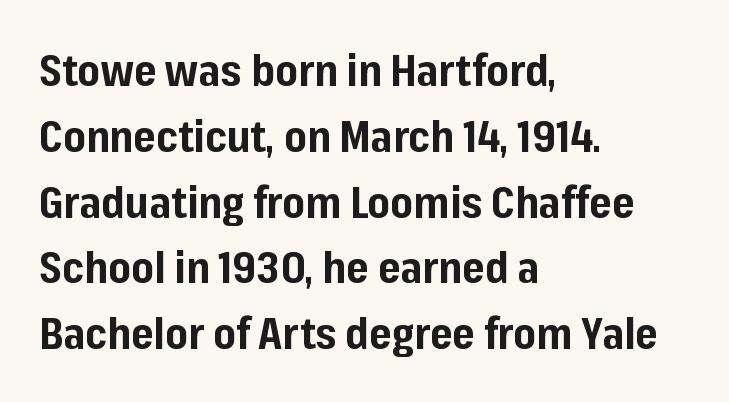
The image shows 43 px bold sans-serif type, upright; set left-aligned, normal line spacing (1.53x), normal letter spacing, not underlined; low stroke contrast and a medium x-height.
